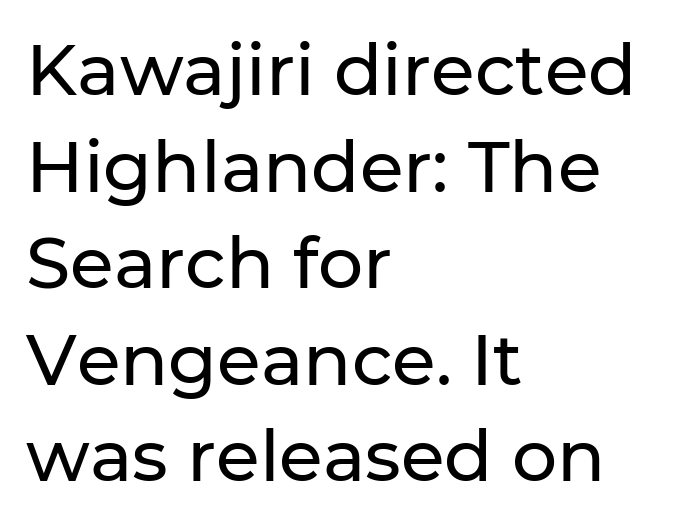
Q: Is the text italic (slanted)? A: No, it is upright.
Q: Is the typeface a serif or a sans-serif typeface? A: Sans-serif.
Q: Is the text underlined? A: No.
Q: How is the paragraph aligned? A: Left-aligned.
Q: Is the spacing between letters normal or unusually wide? A: Normal.
Q: Is the spacing between lines tight, normal or loose? A: Normal.
Q: Width (condensed, normal, or wide)? A: Normal.
Q: Stroke contrast? A: Low.
Q: x-height? A: Medium.
Q: Monospaced? A: No.
